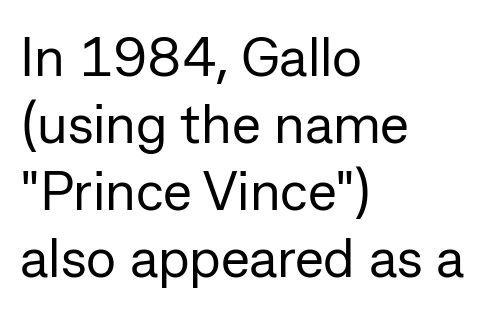
The image shows 55 px regular-weight sans-serif type, upright; set left-aligned, line spacing 1.22x, normal letter spacing, not underlined; low stroke contrast and a medium x-height.
